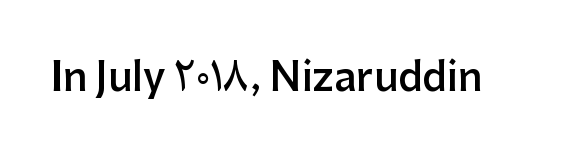
A typesetter would mark this as roman, not italic. The glyphs are unaccompanied by any horizontal stroke below them. Looks like regular typesetting: each glyph gets only the width it needs. There is no visible air inserted between adjacent glyphs. In terms of weight, the rendering is demibold, just under bold.
